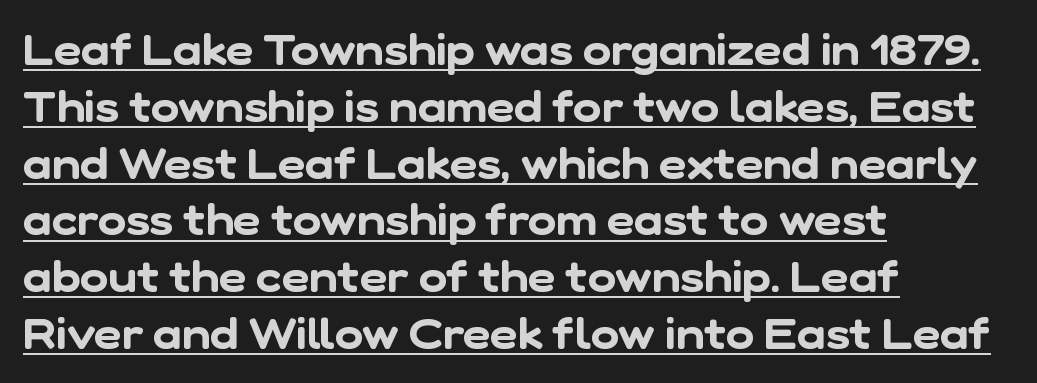
{"serif": "no", "width": "normal", "stroke_contrast": "low", "x_height": "medium", "monospaced": "no", "underline": "yes", "align": "left", "line_spacing": "normal", "line_spacing_ratio": 1.32, "letter_spacing": "normal", "letter_spacing_em": 0.0, "glyph_px": 43}
